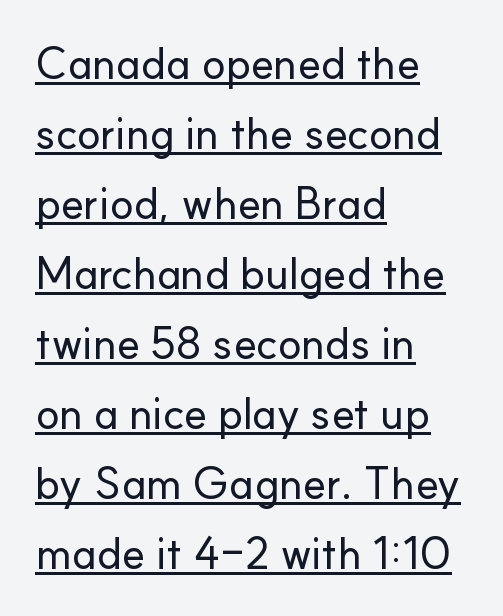
Q: Is the text italic (slanted)? A: No, it is upright.
Q: Is the typeface a serif or a sans-serif typeface? A: Sans-serif.
Q: Is the text underlined? A: Yes.
Q: How is the paragraph aligned? A: Left-aligned.
Q: Is the spacing between letters normal or unusually wide? A: Normal.
Q: Is the spacing between lines tight, normal or loose? A: Normal.
Q: Width (condensed, normal, or wide)? A: Normal.
Q: Stroke contrast? A: Low.
Q: x-height? A: Small.
Q: Monospaced? A: No.
